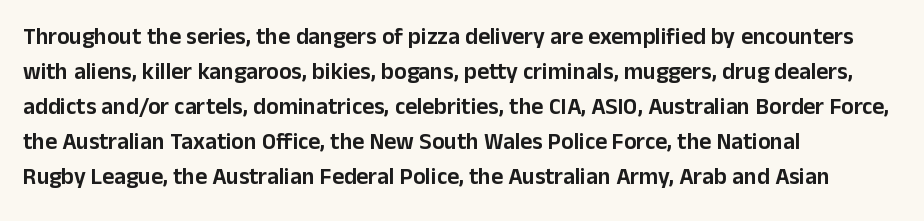
Q: Is the text italic (slanted)? A: No, it is upright.
Q: Is the text underlined? A: No.
Q: How is the paragraph aligned? A: Left-aligned.
Q: Is the spacing between letters normal or unusually wide? A: Normal.
Q: Is the spacing between lines tight, normal or loose? A: Normal.
